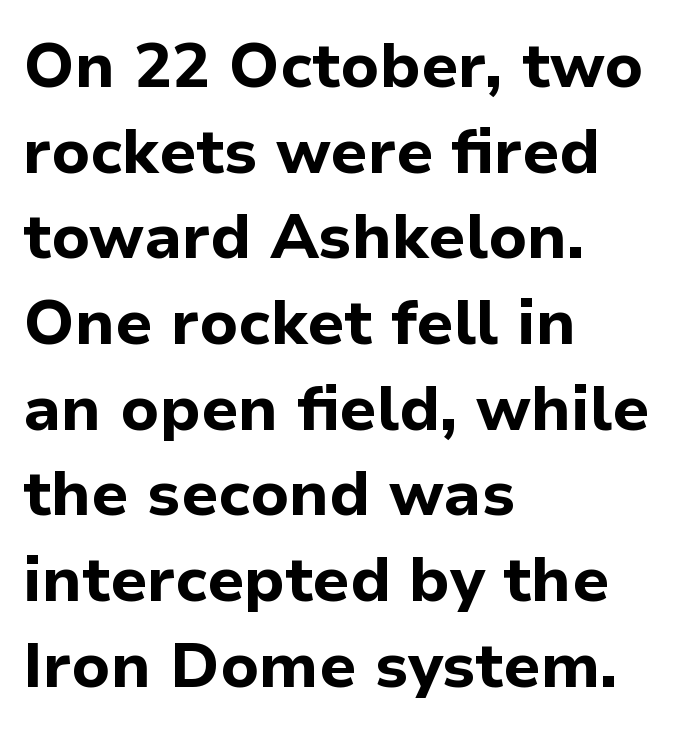
{"serif": "no", "italic": "no", "bold": "yes", "weight": "bold", "width": "normal", "stroke_contrast": "low", "x_height": "medium", "monospaced": "no", "underline": "no", "align": "left", "line_spacing": "normal", "line_spacing_ratio": 1.36, "letter_spacing": "normal", "letter_spacing_em": 0.0, "glyph_px": 63}
